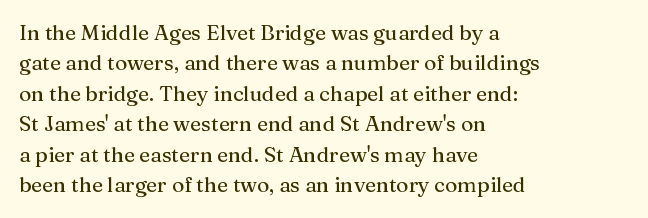
A bare baseline throughout the passage. This rendering uses left alignment, leaving the right contour irregular. Vertical strokes here are truly vertical. Glyph-to-glyph distance matches everyday printed text. If you measured baseline to baseline, you'd find a middling distance.
